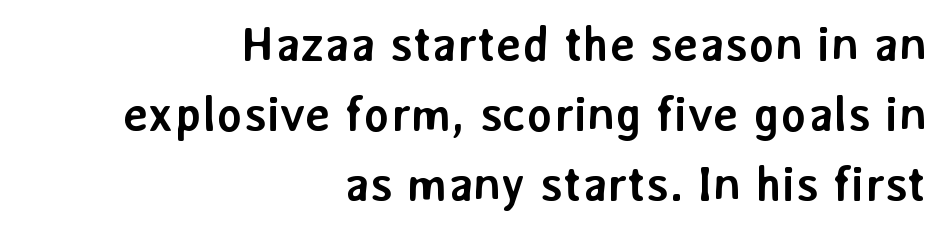
The image shows 49 px semibold sans-serif type, upright; set right-aligned, normal line spacing (1.43x), normal letter spacing, not underlined; low stroke contrast and a medium x-height.
